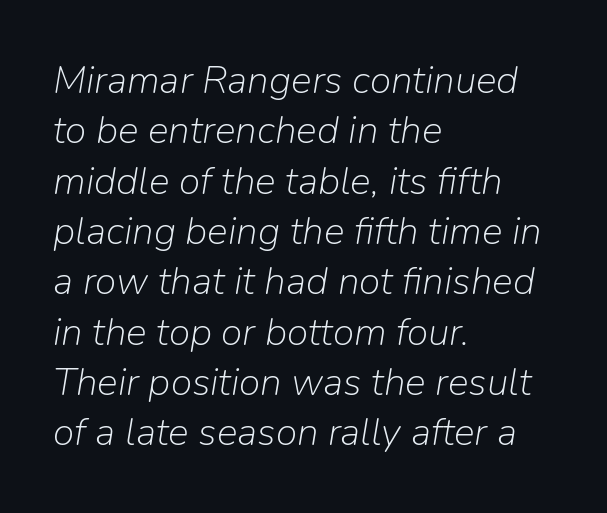
{"italic": "yes", "lean": "right", "slant_degrees": 9, "bold": "no", "weight": "light", "width": "normal", "stroke_contrast": "low", "x_height": "medium", "monospaced": "no", "underline": "no", "align": "left", "line_spacing": "normal", "line_spacing_ratio": 1.29, "letter_spacing": "normal", "letter_spacing_em": 0.0, "glyph_px": 39}
